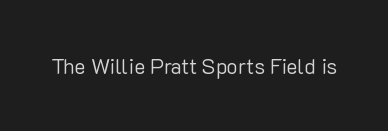
Q: Is the text bold? A: No.
Q: Is the text italic (slanted)? A: No, it is upright.
Q: Is the text underlined? A: No.
Q: Is the spacing between letters normal or unusually wide? A: Normal.
